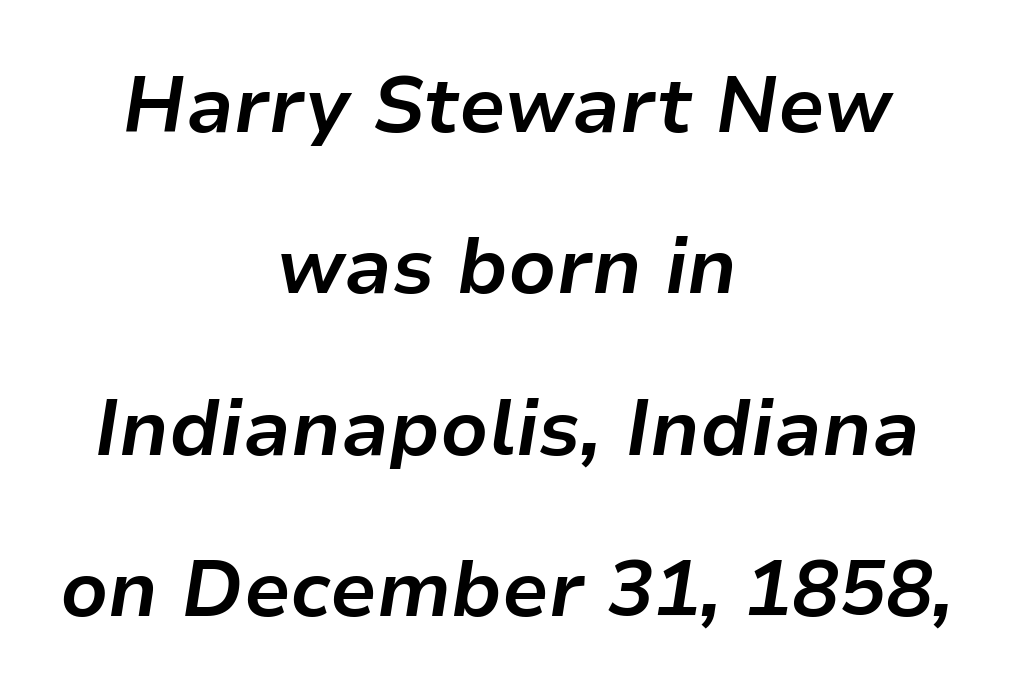
The image shows 78 px bold type, italic (leaning right); set centered, loose line spacing (2.07x), normal letter spacing, not underlined; low stroke contrast and a medium x-height.
